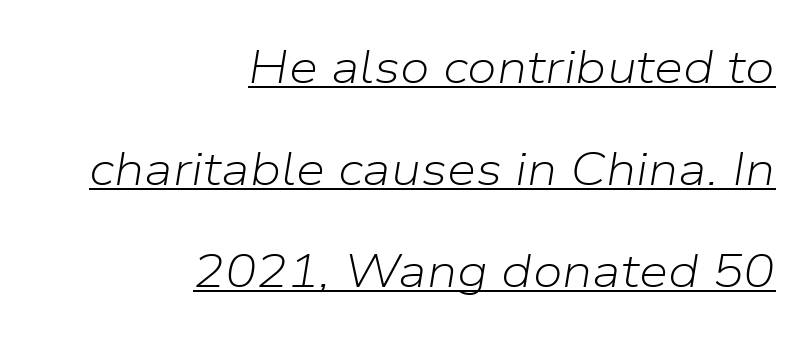
Line ends are locked; line starts wander. Proportional: the letters do not fall into vertical columns. The lines are spread far apart with generous leading. This rendering leaves character spacing at its baseline value.
